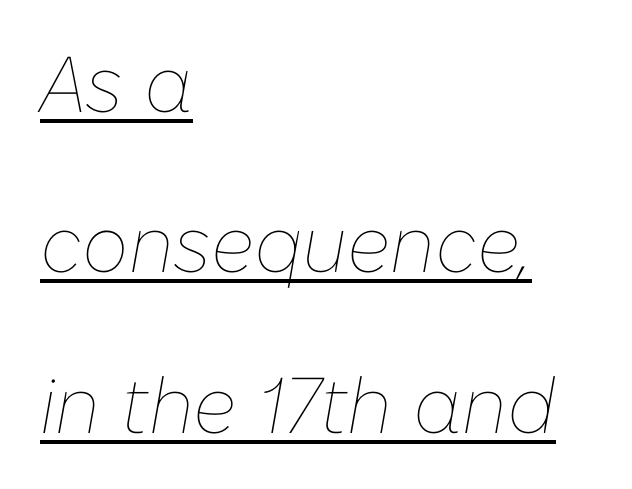
The image shows 79 px thin type, italic (leaning right); set left-aligned, loose line spacing (2.03x), normal letter spacing, underlined; low stroke contrast and a medium x-height.
